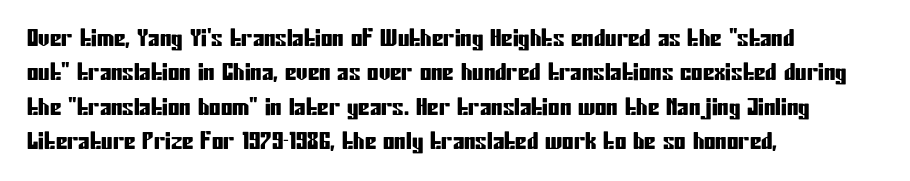
The image shows 23 px text type, upright; set left-aligned, normal line spacing (1.49x), normal letter spacing, not underlined.
